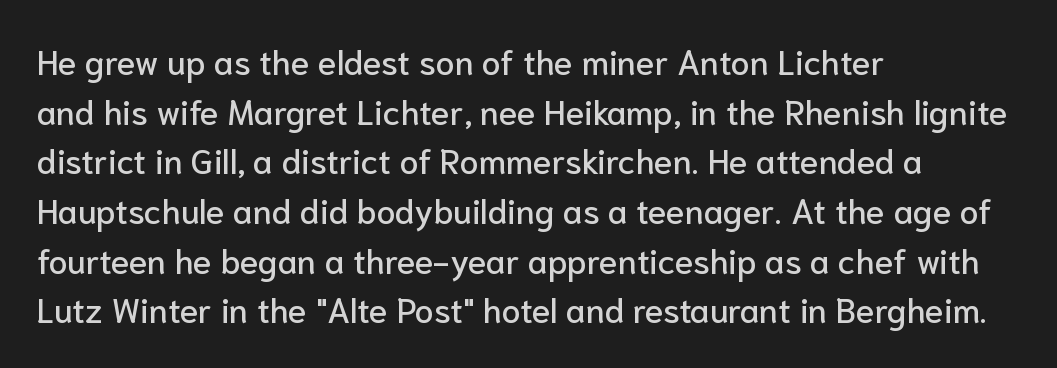
Q: Is the text italic (slanted)? A: No, it is upright.
Q: Is the typeface a serif or a sans-serif typeface? A: Sans-serif.
Q: Is the text underlined? A: No.
Q: How is the paragraph aligned? A: Left-aligned.
Q: Is the spacing between letters normal or unusually wide? A: Normal.
Q: Is the spacing between lines tight, normal or loose? A: Normal.
Q: Width (condensed, normal, or wide)? A: Normal.
Q: Stroke contrast? A: Low.
Q: x-height? A: Medium.
Q: Monospaced? A: No.
